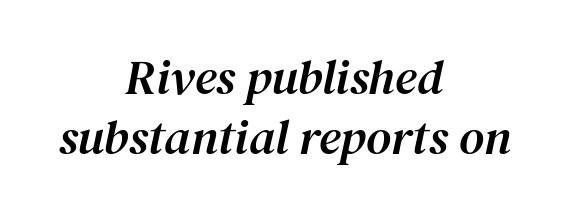
In terms of posture, this sample is oblique. The glyphs are unaccompanied by any horizontal stroke below them. These lines stack symmetrically, like a column narrowing and widening about its center. Tracking here is standard; glyphs follow each other at the usual distance.
